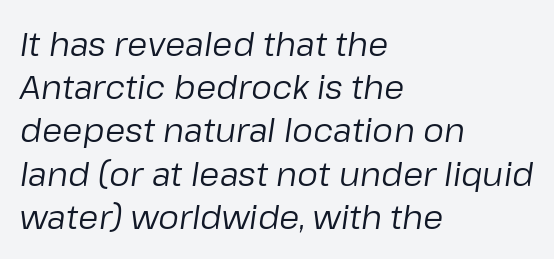
Q: Is the text bold? A: No.
Q: Is the text italic (slanted)? A: Yes, it leans right by about 8 degrees.
Q: Is the text underlined? A: No.
Q: How is the paragraph aligned? A: Left-aligned.
Q: Is the spacing between letters normal or unusually wide? A: Normal.
Q: Is the spacing between lines tight, normal or loose? A: Normal.
Q: Width (condensed, normal, or wide)? A: Normal.
Q: Stroke contrast? A: Low.
Q: x-height? A: Medium.
Q: Monospaced? A: No.
